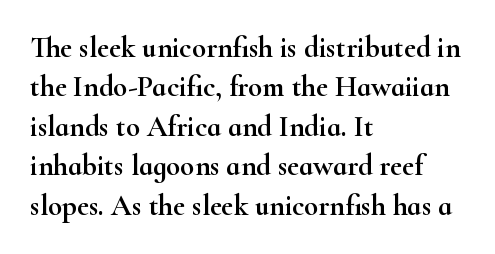
Q: Is the text italic (slanted)? A: No, it is upright.
Q: Is the typeface a serif or a sans-serif typeface? A: Serif.
Q: Is the text underlined? A: No.
Q: How is the paragraph aligned? A: Left-aligned.
Q: Is the spacing between letters normal or unusually wide? A: Normal.
Q: Is the spacing between lines tight, normal or loose? A: Normal.
Q: Width (condensed, normal, or wide)? A: Wide.
Q: Stroke contrast? A: High.
Q: x-height? A: Small.
Q: Monospaced? A: No.
